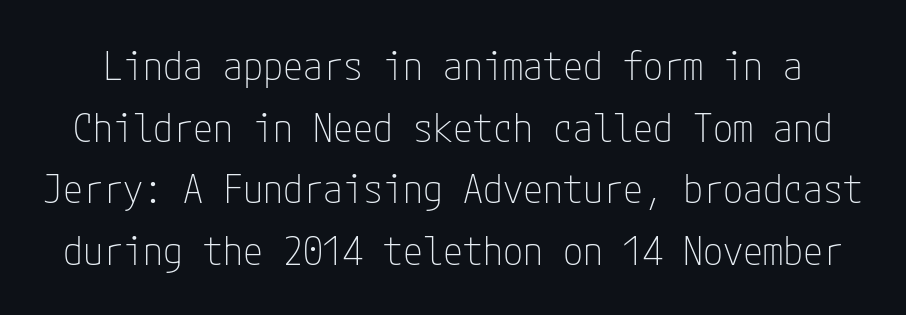
The image shows 40 px thin, condensed sans-serif type, upright; set normal line spacing (1.54x), normal letter spacing, not underlined; low stroke contrast and a medium x-height.
